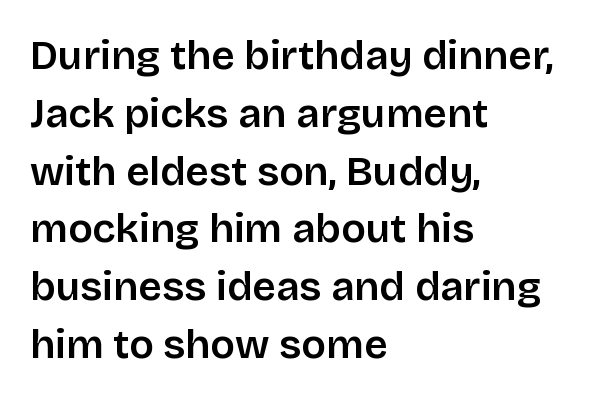
Underlining? Definitely not there. The leading is moderate, giving the passage an even texture. If you drew a line through each stem, it would be perfectly vertical. A student would call this left alignment; a typographer would say flush left, rag right. Think of a printed novel: that variable character pitch is what you see here.
